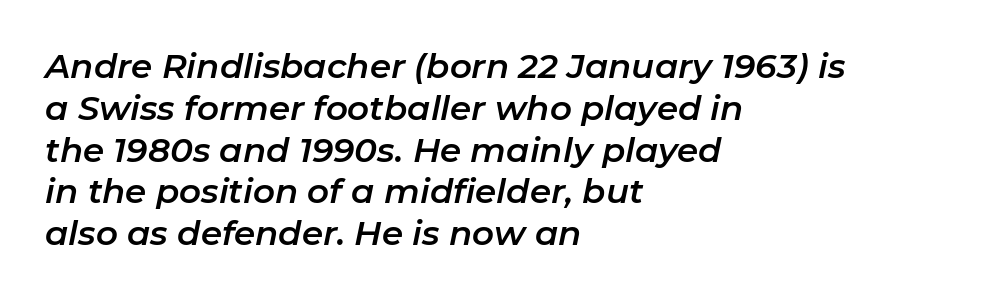
The image shows 34 px text type, italic (leaning right); set left-aligned, line spacing 1.23x, normal letter spacing, not underlined; low stroke contrast and a medium x-height.
